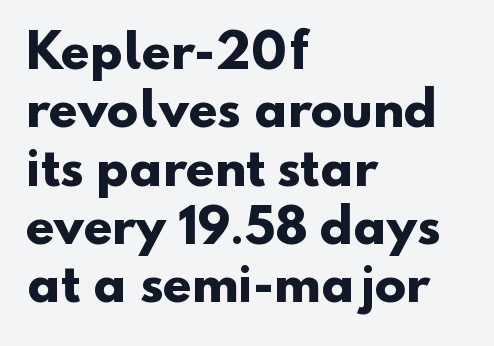
The type family on display is of the sans-serif kind. Letter spacing: default. Spacing verdict: proportional, widths tailored to each character. The compositor pushed each line to the left boundary. Beneath every word, the page is bare. Heavy, bold letterforms.
